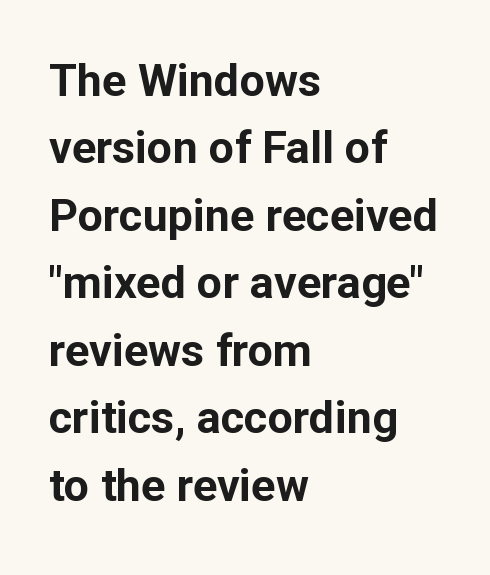
Q: Is the text bold? A: Yes.
Q: Is the text italic (slanted)? A: No, it is upright.
Q: Is the typeface a serif or a sans-serif typeface? A: Sans-serif.
Q: Is the text underlined? A: No.
Q: How is the paragraph aligned? A: Left-aligned.
Q: Is the spacing between letters normal or unusually wide? A: Normal.
Q: Is the spacing between lines tight, normal or loose? A: Normal.
Q: Width (condensed, normal, or wide)? A: Normal.
Q: Stroke contrast? A: Low.
Q: x-height? A: Medium.
Q: Monospaced? A: No.
